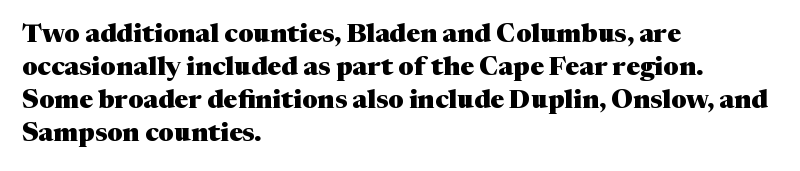
The image shows 26 px bold type, upright; set left-aligned, normal line spacing (1.27x), normal letter spacing, not underlined.
